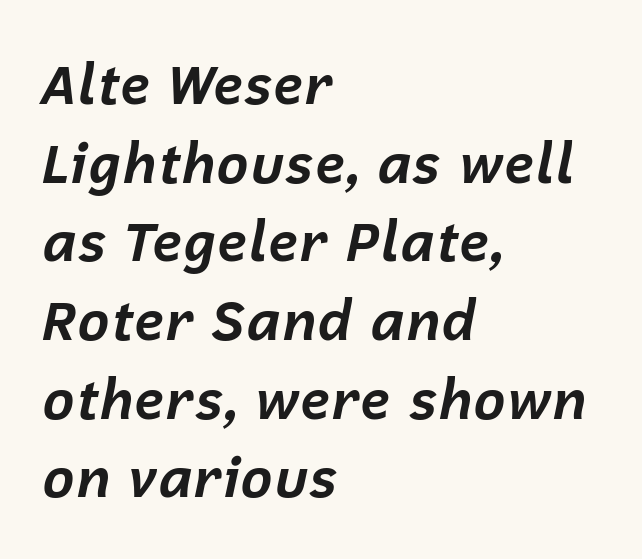
{"italic": "yes", "lean": "right", "slant_degrees": 12, "bold": "yes", "weight": "bold", "width": "normal", "stroke_contrast": "low", "x_height": "medium", "monospaced": "no", "underline": "no", "align": "left", "line_spacing": "normal", "line_spacing_ratio": 1.43, "letter_spacing": "normal", "letter_spacing_em": 0.0, "glyph_px": 55}
